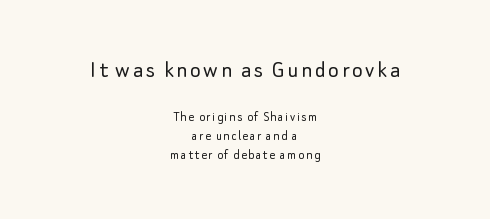
Q: Is the text bold? A: No.
Q: Is the text italic (slanted)? A: No, it is upright.
Q: Is the text underlined? A: No.
Q: How is the paragraph aligned? A: Centered.
Q: Is the spacing between lines tight, normal or loose? A: Normal.
Q: Which block of text is set in a larger size, the first (top) or the second (bottom)? A: The first (top) one.
